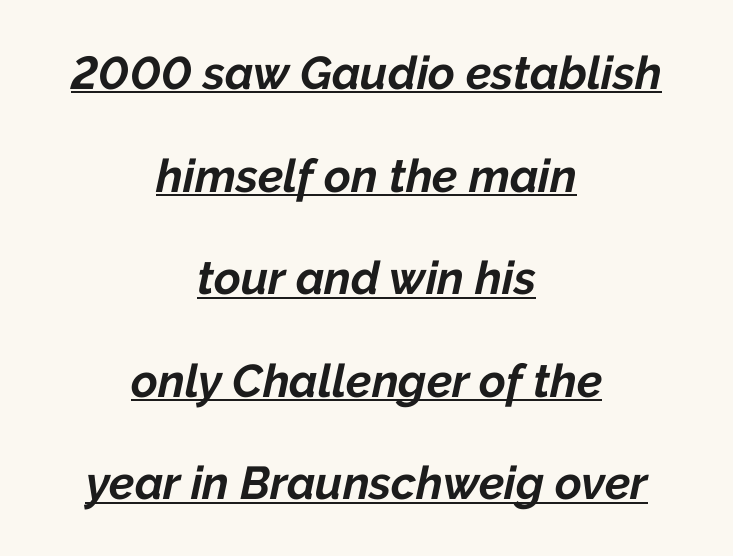
Q: Is the text bold? A: Yes.
Q: Is the text italic (slanted)? A: Yes, it leans right by about 12 degrees.
Q: Is the text underlined? A: Yes.
Q: How is the paragraph aligned? A: Centered.
Q: Is the spacing between letters normal or unusually wide? A: Normal.
Q: Is the spacing between lines tight, normal or loose? A: Loose.
Q: Width (condensed, normal, or wide)? A: Normal.
Q: Stroke contrast? A: Low.
Q: x-height? A: Medium.
Q: Monospaced? A: No.
